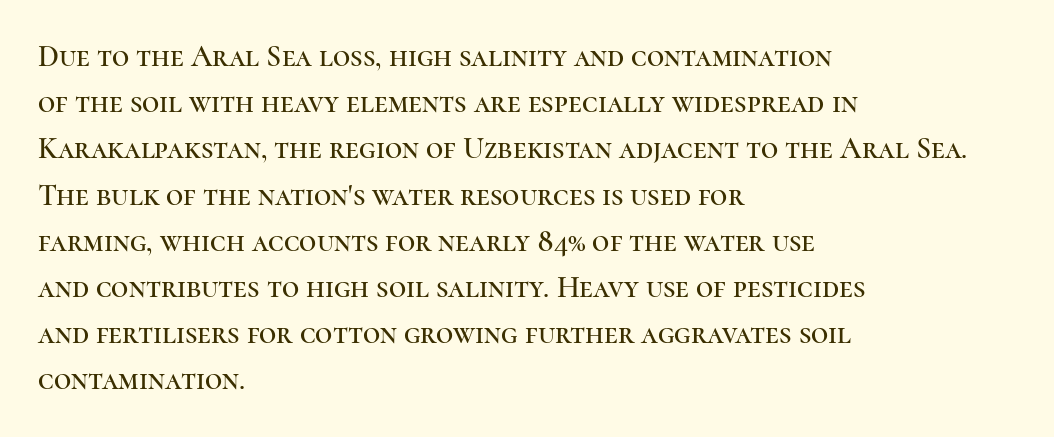
{"serif": "yes", "italic": "no", "width": "normal", "stroke_contrast": "high", "x_height": "medium", "monospaced": "no", "underline": "no", "align": "left", "line_spacing": "normal", "line_spacing_ratio": 1.54, "letter_spacing": "normal", "letter_spacing_em": 0.0, "glyph_px": 30}
